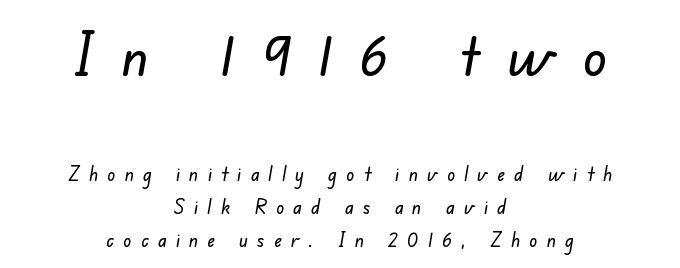
Q: Is the typeface a serif or a sans-serif typeface? A: Sans-serif.
Q: Is the text underlined? A: No.
Q: How is the paragraph aligned? A: Centered.
Q: Is the spacing between letters normal or unusually wide? A: Unusually wide.
Q: Is the spacing between lines tight, normal or loose? A: Normal.
Q: Which block of text is set in a larger size, the first (top) or the second (bottom)? A: The first (top) one.
Q: Width (condensed, normal, or wide)? A: Normal.
Q: Stroke contrast? A: Low.
Q: x-height? A: Small.
Q: Monospaced? A: No.
